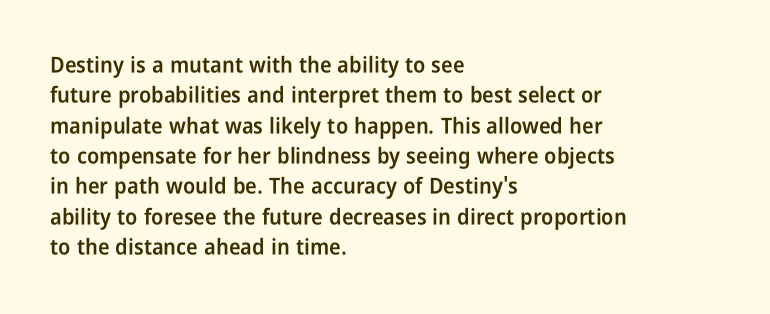
The image shows 22 px text type, upright; set left-aligned, normal line spacing (1.38x), normal letter spacing, not underlined.
